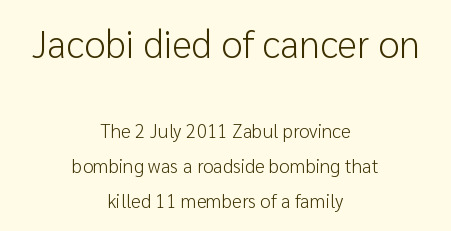
The image shows 38 px light sans-serif type, upright; set centered, line spacing 1.84x, normal letter spacing, not underlined; the first (top) block is 2.0x larger; low stroke contrast and a medium x-height.
